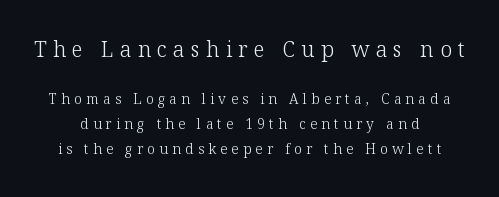
Q: Is the text bold? A: No.
Q: Is the text italic (slanted)? A: No, it is upright.
Q: Is the text underlined? A: No.
Q: Is the spacing between letters normal or unusually wide? A: Unusually wide.
Q: Which block of text is set in a larger size, the first (top) or the second (bottom)? A: The first (top) one.
